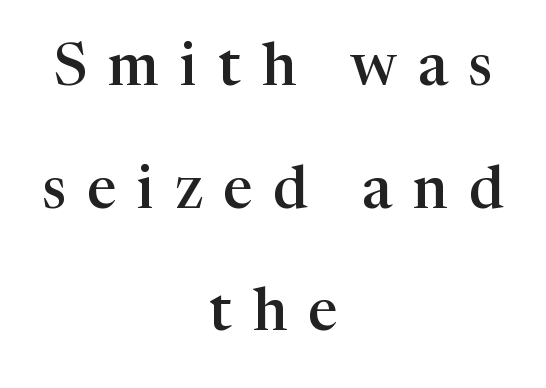
The image shows 59 px semibold serif type, upright; set centered, loose line spacing (2.08x), unusually wide letter spacing (+0.35 em), not underlined; high stroke contrast and a medium x-height.
